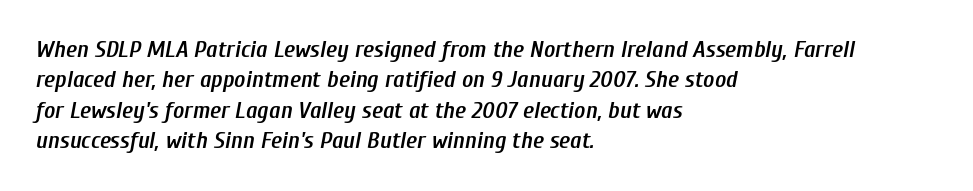
The image shows 24 px text type, italic (leaning right); set left-aligned, normal line spacing (1.27x), normal letter spacing, not underlined.
